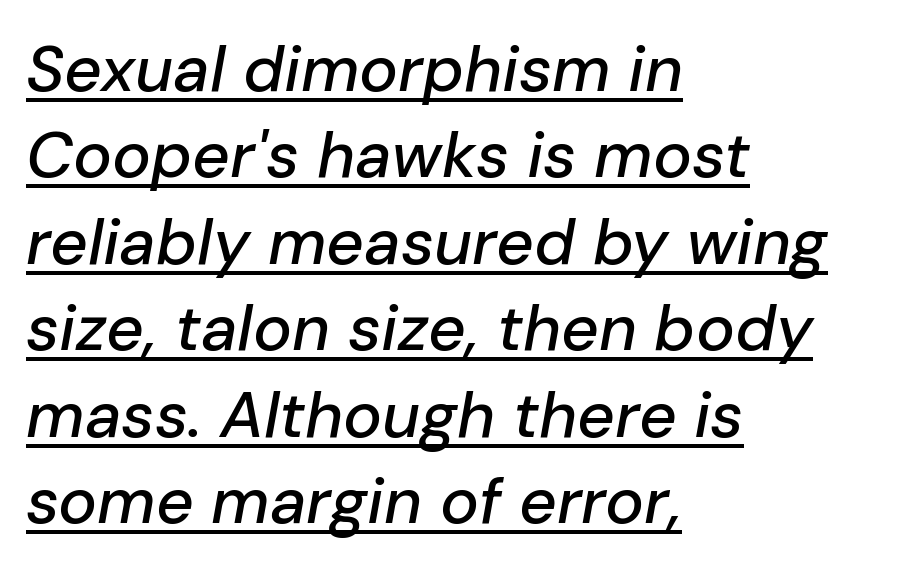
{"italic": "yes", "lean": "right", "slant_degrees": 10, "width": "normal", "stroke_contrast": "low", "x_height": "medium", "monospaced": "no", "underline": "yes", "align": "left", "line_spacing": "normal", "line_spacing_ratio": 1.33, "letter_spacing": "normal", "letter_spacing_em": 0.0, "glyph_px": 65}
